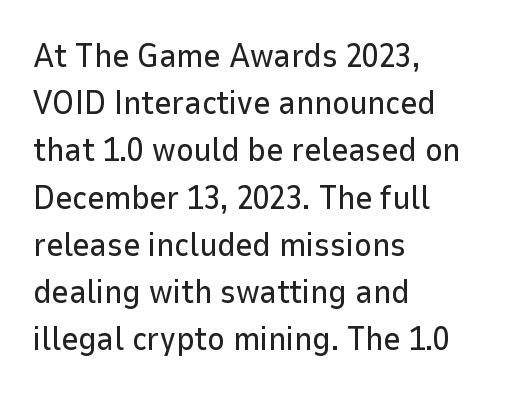
The image shows 33 px sans-serif type, upright; set left-aligned, normal line spacing (1.43x), normal letter spacing, not underlined; low stroke contrast and a medium x-height.
